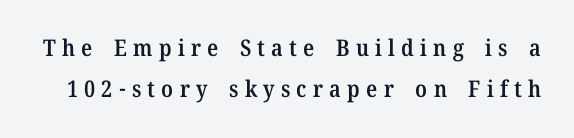
The image shows 23 px text type, upright; set line spacing 1.77x, unusually wide letter spacing (+0.27 em), not underlined.
